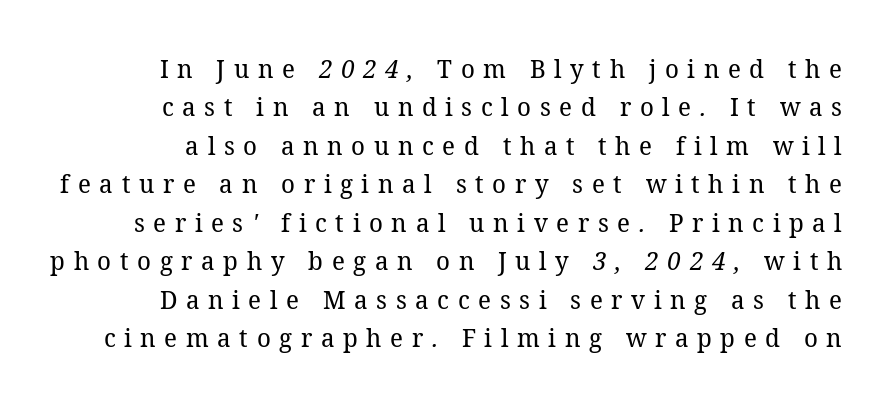
This is not heavy type; no bold has been used. The glyphs are unaccompanied by any horizontal stroke below them. Here the glyphs are tracked loosely, breaking word shapes into spaced letters. Does the leading feel generous? No, just average.
